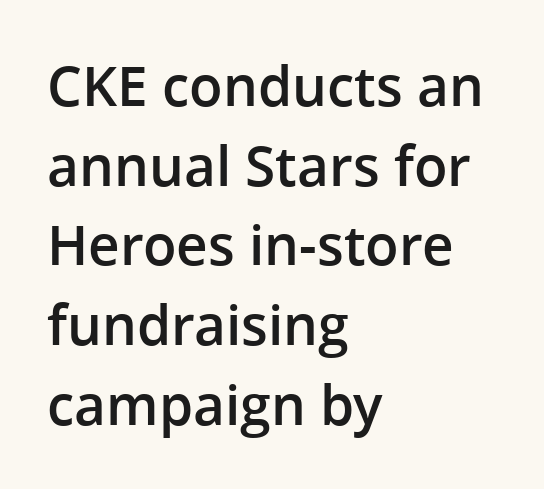
The image shows 55 px semibold sans-serif type, upright; set left-aligned, normal line spacing (1.45x), normal letter spacing, not underlined; low stroke contrast and a medium x-height.
